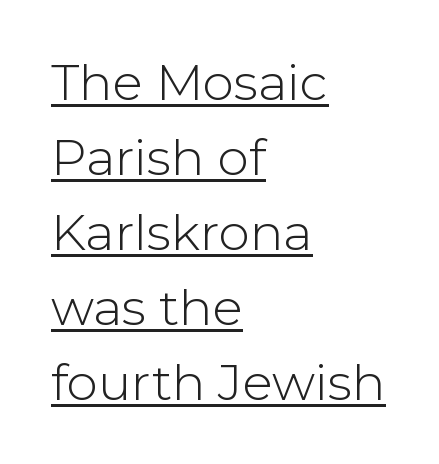
Q: Is the text bold? A: No.
Q: Is the text italic (slanted)? A: No, it is upright.
Q: Is the typeface a serif or a sans-serif typeface? A: Sans-serif.
Q: Is the text underlined? A: Yes.
Q: How is the paragraph aligned? A: Left-aligned.
Q: Is the spacing between letters normal or unusually wide? A: Normal.
Q: Is the spacing between lines tight, normal or loose? A: Normal.
Q: Width (condensed, normal, or wide)? A: Normal.
Q: Stroke contrast? A: Low.
Q: x-height? A: Medium.
Q: Monospaced? A: No.
